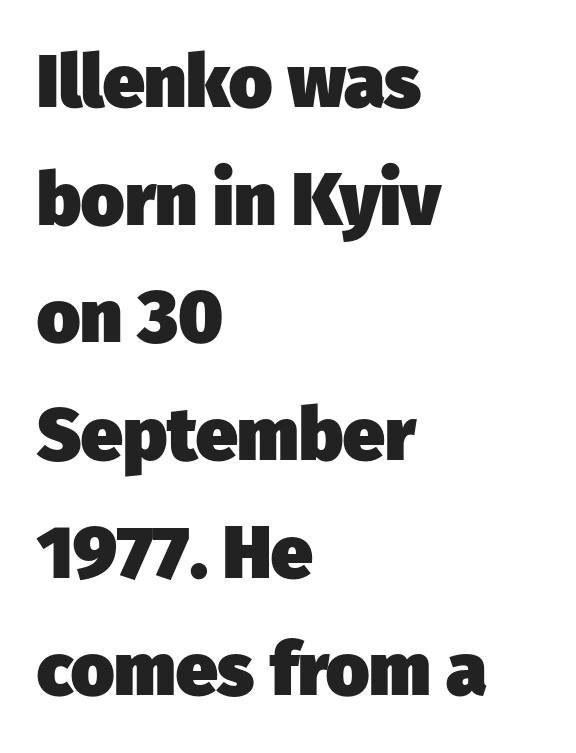
Weight: bold. The passage shown is typeset with a sans-serif family. Is the block centered? No — it sits flush against the left margin. Do the characters align in a grid? No, the font is proportional. Vertical spacing — default. Honestly, the letter spacing is just normal — you wouldn't notice it.
